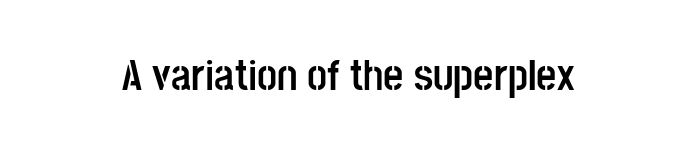
The image shows 44 px semibold, condensed sans-serif type, upright; set centered, normal letter spacing, not underlined; low stroke contrast and a large x-height.
